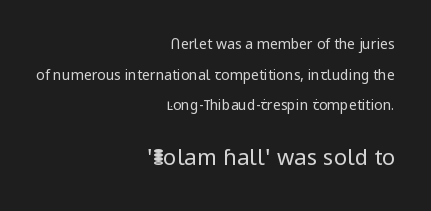
The image shows 22 px text type, upright; set right-aligned, loose line spacing (2.18x), normal letter spacing, not underlined; the second (bottom) block is 1.57x larger.
